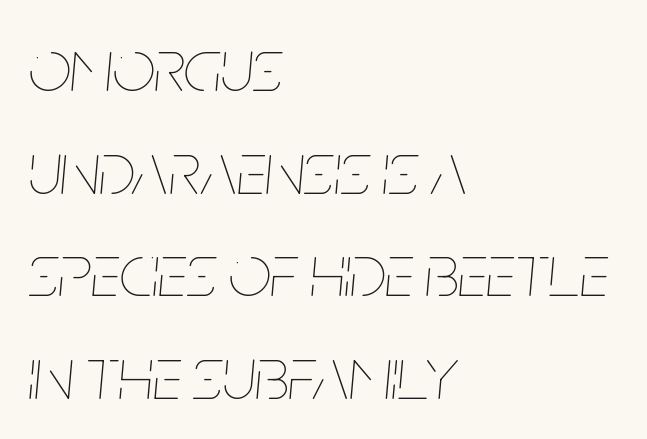
The image shows 75 px thin, condensed type, italic (leaning right); set left-aligned, normal line spacing (1.37x), normal letter spacing, not underlined; low stroke contrast and a large x-height.
